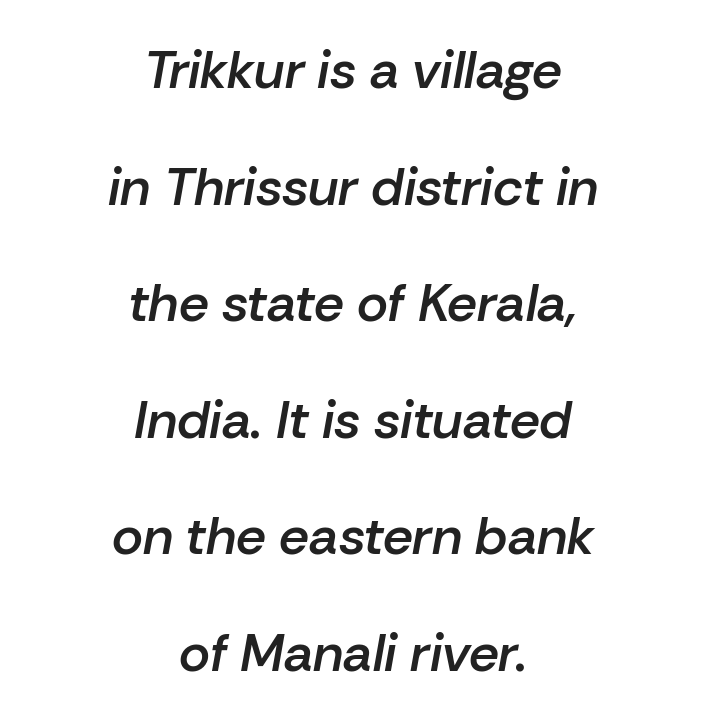
Posture: slanted. Honestly, the letter spacing is just normal — you wouldn't notice it. Horizontal alignment here is central, giving a formal, balanced look. Each letter keeps its own natural width here, so spacing adapts to shape. The typesetting leans somewhat heavy: a semibold. Widely set lines give the paragraph a tall, airy silhouette.
